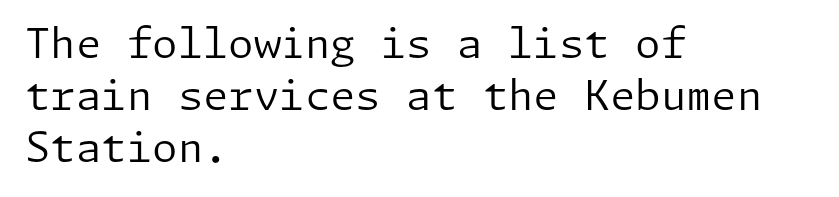
{"serif": "no", "italic": "no", "bold": "no", "weight": "regular", "width": "normal", "stroke_contrast": "low", "x_height": "medium", "underline": "no", "align": "left", "line_spacing": "normal", "line_spacing_ratio": 1.27, "letter_spacing": "normal", "letter_spacing_em": 0.0, "glyph_px": 41}
